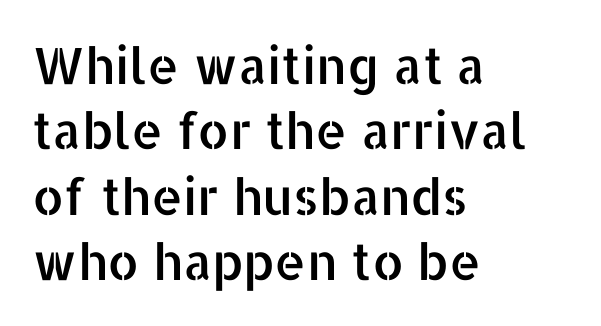
In terms of leading, this rendering sits right in the middle. Font category for this specimen: sans-serif. Descenders hang freely into open space. Tall strokes in this sample are plumb rather than angled.
